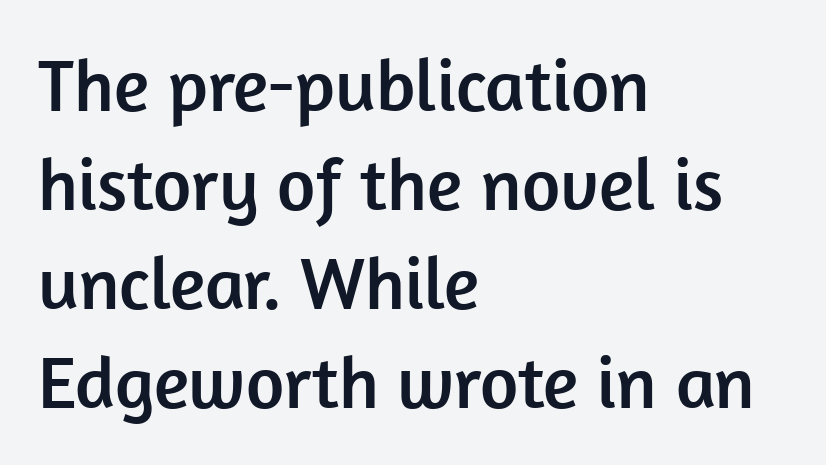
Q: Is the text italic (slanted)? A: No, it is upright.
Q: Is the typeface a serif or a sans-serif typeface? A: Sans-serif.
Q: Is the text underlined? A: No.
Q: How is the paragraph aligned? A: Left-aligned.
Q: Is the spacing between letters normal or unusually wide? A: Normal.
Q: Is the spacing between lines tight, normal or loose? A: Normal.
Q: Width (condensed, normal, or wide)? A: Normal.
Q: Stroke contrast? A: Low.
Q: x-height? A: Medium.
Q: Monospaced? A: No.
